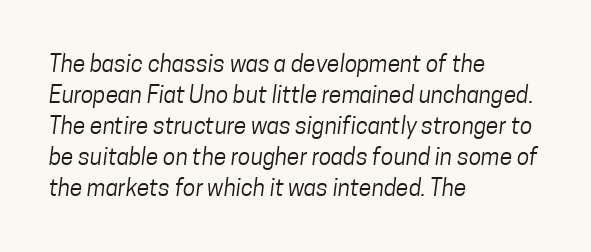
The image shows 23 px text type; set left-aligned, normal line spacing (1.35x), normal letter spacing, not underlined.
